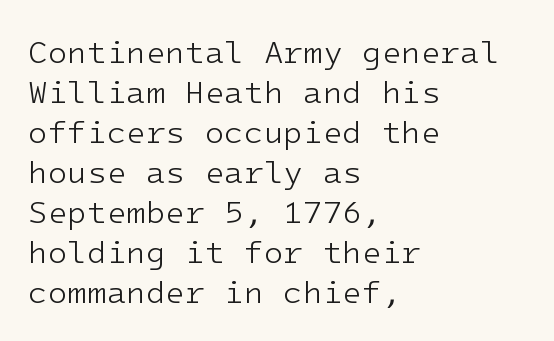
Is the block centered? No — it sits flush against the left margin. Stem width sits at or under what a default text font uses. Unlike a traditional serif, this face leaves its strokes unadorned. The area under the type is left untouched. Posture: straight, roman, zero tilt. The passage shown stacks its lines at a standard gap.
